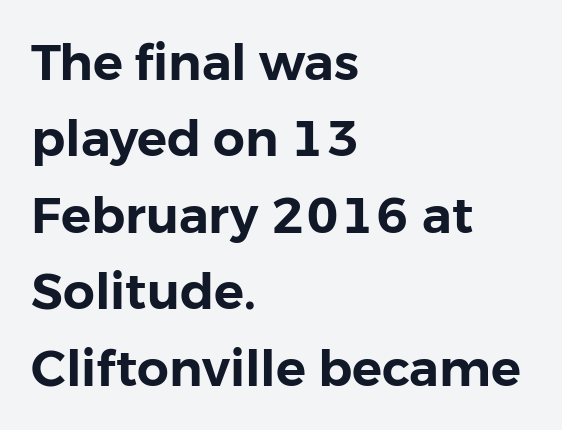
The image shows 50 px sans-serif type, upright; set left-aligned, normal line spacing (1.53x), normal letter spacing, not underlined; low stroke contrast and a medium x-height.
